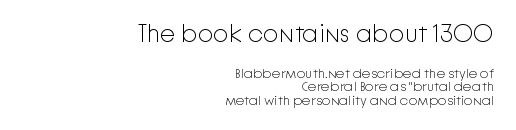
The words here are not underlined. The font's upright variant was chosen for this text. Alignment: flush right. The more generous point size was reserved for the upper chunk.
